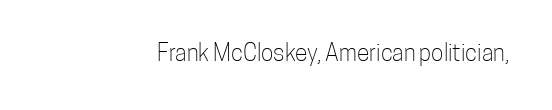
Q: Is the text bold? A: No.
Q: Is the text italic (slanted)? A: No, it is upright.
Q: Is the text underlined? A: No.
Q: Is the spacing between letters normal or unusually wide? A: Normal.
